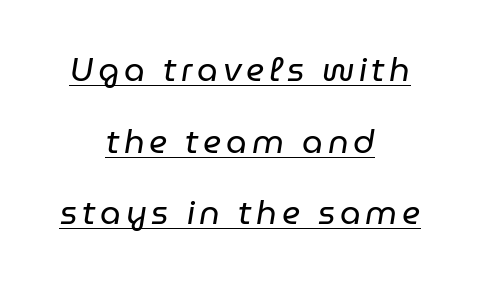
Neither beginnings nor endings align; midpoints do. Check the space under the baseline: a stroke is drawn there. The passage shown stacks its lines with a broad gap. The font is comparable to plain body text, perhaps lighter.
